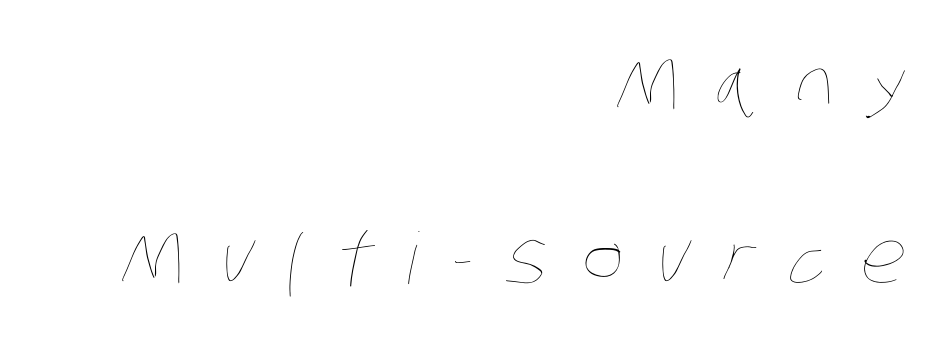
The line texture is sparse and dotted thanks to wide tracking. Varying glyph widths throughout — classic text-font behaviour. Nothing heavy about these letters — not bold at all. Honestly, the rows look like they've been pulled way apart.
